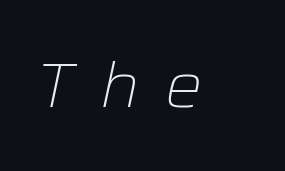
The image shows 62 px light type, italic (leaning right); set unusually wide letter spacing (+0.4 em), not underlined; low stroke contrast and a medium x-height.
